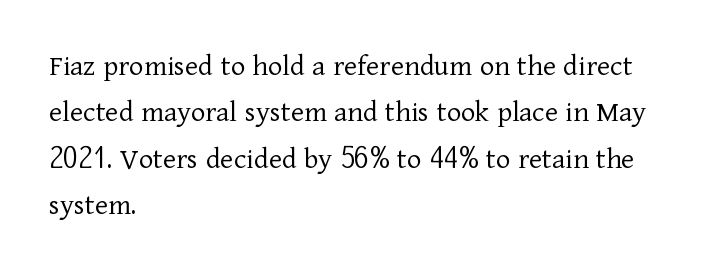
{"serif": "yes", "italic": "no", "bold": "no", "weight": "light", "width": "normal", "stroke_contrast": "low", "x_height": "medium", "monospaced": "no", "underline": "no", "align": "left", "line_spacing": "normal", "line_spacing_ratio": 1.5, "letter_spacing": "normal", "letter_spacing_em": 0.0, "glyph_px": 31}
